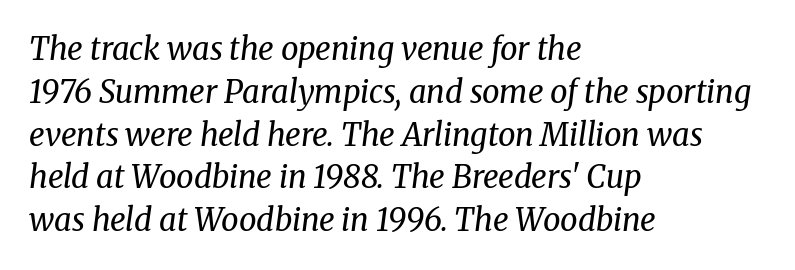
Q: Is the text bold? A: No.
Q: Is the text italic (slanted)? A: Yes, it leans right by about 8 degrees.
Q: Is the typeface a serif or a sans-serif typeface? A: Serif.
Q: Is the text underlined? A: No.
Q: How is the paragraph aligned? A: Left-aligned.
Q: Is the spacing between letters normal or unusually wide? A: Normal.
Q: Is the spacing between lines tight, normal or loose? A: Normal.
Q: Width (condensed, normal, or wide)? A: Normal.
Q: Stroke contrast? A: Medium.
Q: x-height? A: Medium.
Q: Monospaced? A: No.
